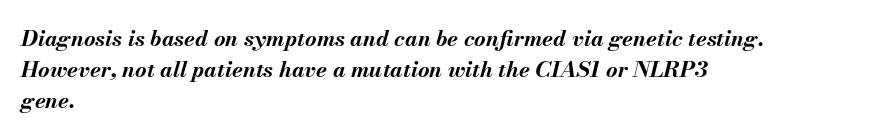
Posture: slanted. Heft: maximum for text — a bold. Plain, unruled lines of type. Glyph-to-glyph distance matches everyday printed text. Line beginnings align vertically; line endings do not.
